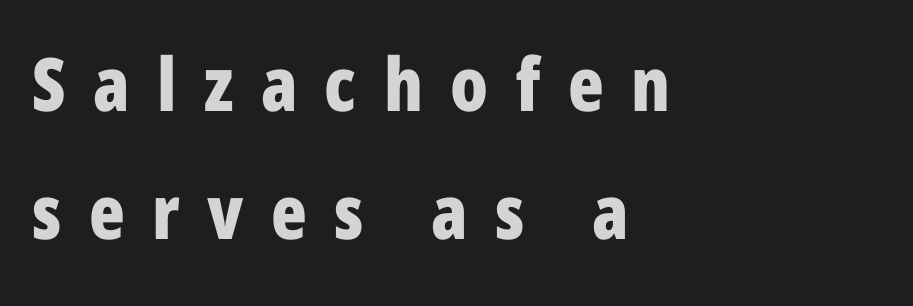
The image shows 74 px bold, condensed sans-serif type, upright; set left-aligned, line spacing 1.73x, unusually wide letter spacing (+0.37 em), not underlined; low stroke contrast and a medium x-height.
